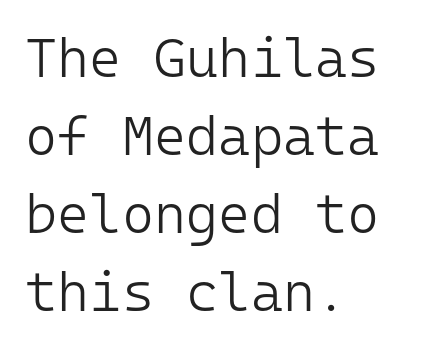
The image shows 55 px light sans-serif type, upright, monospaced; set left-aligned, normal line spacing (1.42x), normal letter spacing, not underlined; low stroke contrast and a medium x-height.
